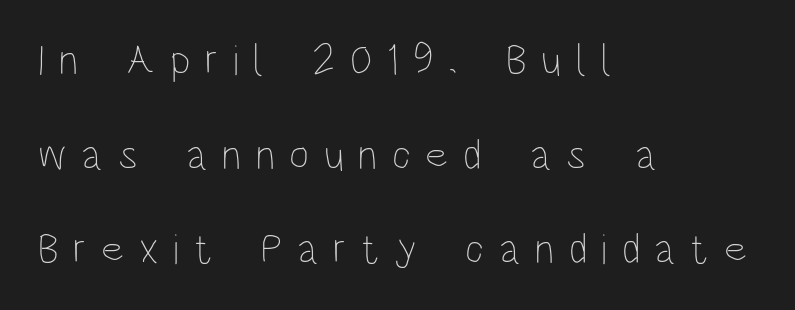
This sample has the flowing, uneven cadence of proportional lettering. Every row of glyphs begins at an identical x-position on the left. Is there much room between lines? Yes — plenty of vertical air separates them. Has an underline been added? It has not. No extra ink here — the face is not bold.
